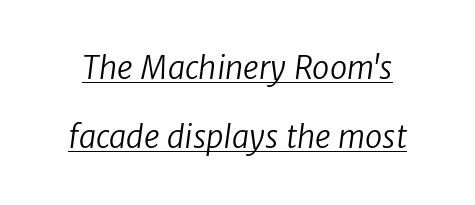
{"serif": "no", "bold": "no", "weight": "regular", "width": "normal", "stroke_contrast": "low", "x_height": "medium", "monospaced": "no", "underline": "yes", "line_spacing": "loose", "line_spacing_ratio": 2.22, "letter_spacing": "normal", "letter_spacing_em": 0.0, "glyph_px": 31}
